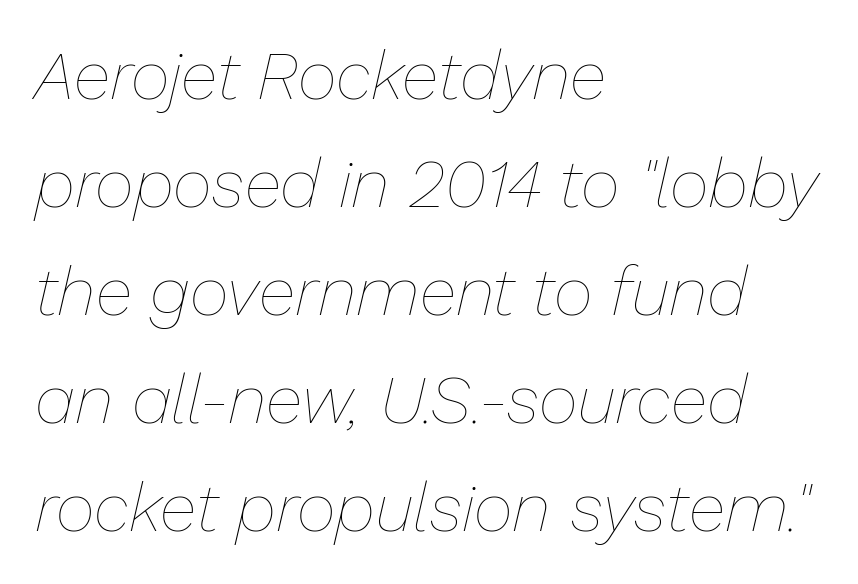
A normal amount of white space separates one row of letters from the next. The typesetting does not lean heavy: it is not bold. Any mark beneath the type? The region is blank. Varying glyph widths throughout — classic text-font behaviour. These lines stack with their left ends in a neat column.
